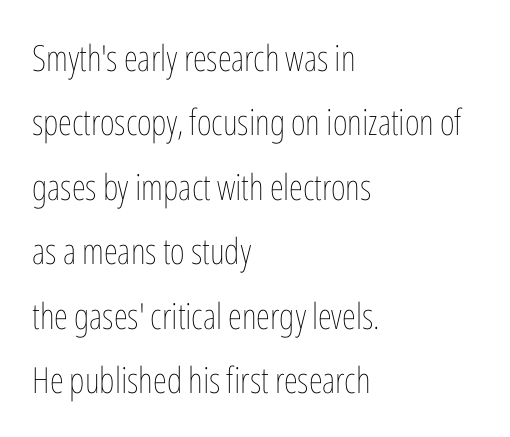
{"italic": "no", "bold": "no", "weight": "thin", "width": "condensed", "stroke_contrast": "low", "x_height": "medium", "monospaced": "no", "underline": "no", "align": "left", "line_spacing_ratio": 1.79, "letter_spacing": "normal", "letter_spacing_em": 0.0, "glyph_px": 36}
